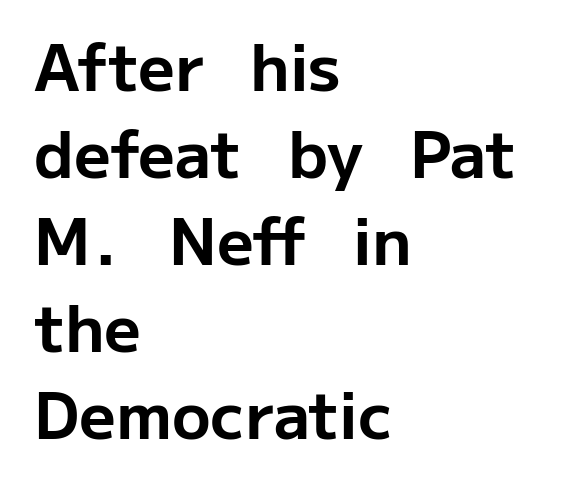
The image shows 64 px bold sans-serif type, upright; set left-aligned, normal line spacing (1.36x), normal letter spacing, not underlined; low stroke contrast and a medium x-height.
